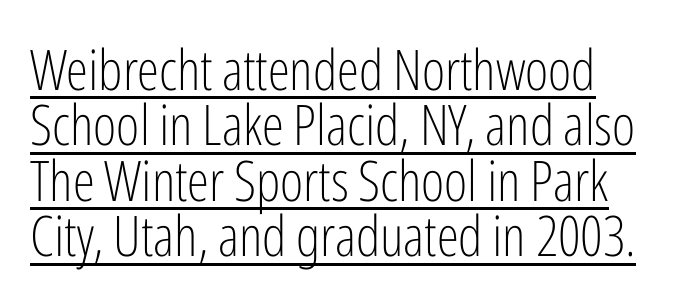
The image shows 56 px light, condensed sans-serif type, upright; set tight line spacing (0.99x), normal letter spacing, underlined; low stroke contrast and a medium x-height.
